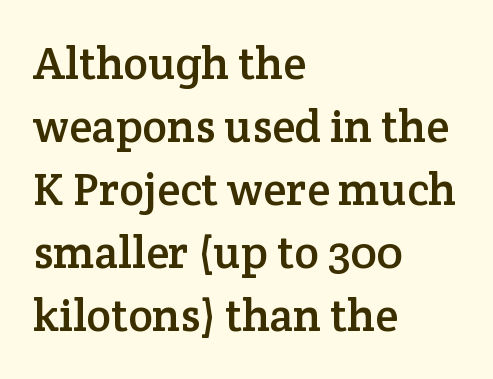
{"serif": "yes", "italic": "no", "width": "normal", "stroke_contrast": "low", "x_height": "medium", "monospaced": "no", "underline": "no", "align": "left", "line_spacing": "normal", "line_spacing_ratio": 1.37, "letter_spacing": "normal", "letter_spacing_em": 0.0, "glyph_px": 46}
